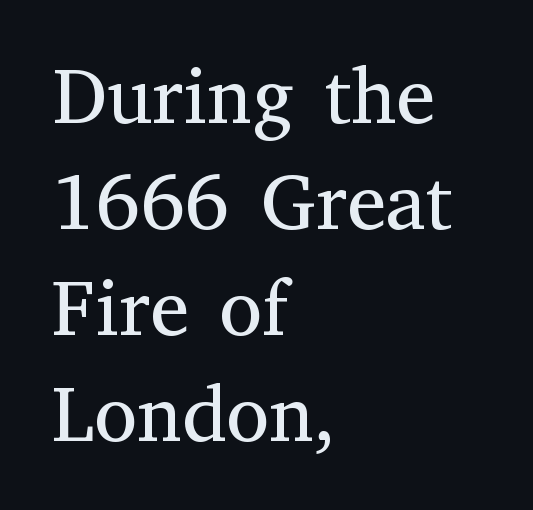
The image shows 79 px regular-weight serif type, upright; set left-aligned, normal line spacing (1.34x), normal letter spacing, not underlined; medium stroke contrast and a medium x-height.
